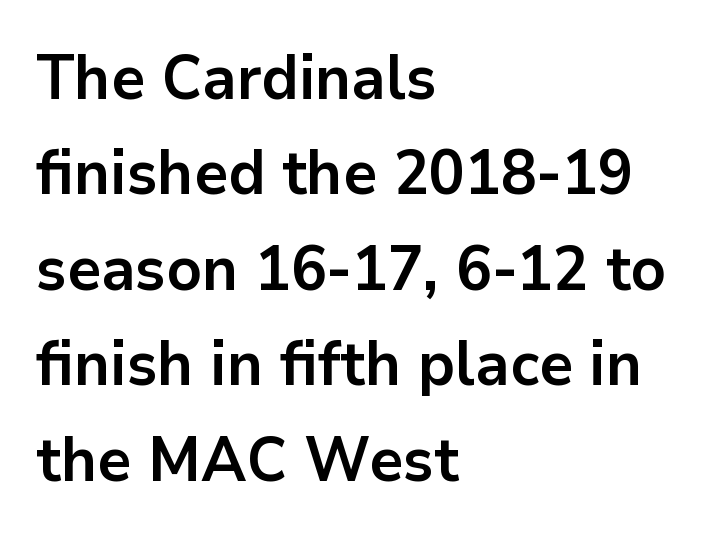
Posture: upright roman. The rendering keeps characters at their native spacing. The paragraph has a hard left edge and a soft right edge. Note: no serifs on the glyphs.
